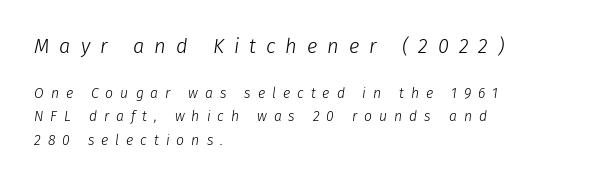
Q: Is the text bold? A: No.
Q: Is the text italic (slanted)? A: Yes, it leans right by about 8 degrees.
Q: Is the text underlined? A: No.
Q: How is the paragraph aligned? A: Left-aligned.
Q: Is the spacing between letters normal or unusually wide? A: Unusually wide.
Q: Is the spacing between lines tight, normal or loose? A: Normal.
Q: Which block of text is set in a larger size, the first (top) or the second (bottom)? A: The first (top) one.
